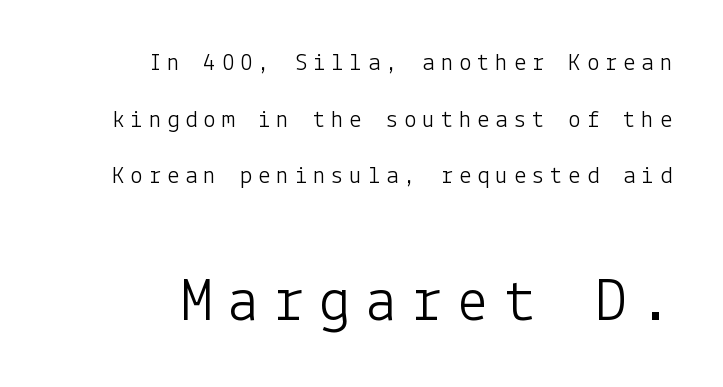
{"serif": "no", "italic": "no", "bold": "no", "weight": "light", "width": "normal", "stroke_contrast": "low", "x_height": "medium", "underline": "no", "align": "right", "line_spacing": "loose", "line_spacing_ratio": 2.27, "letter_spacing": "wide", "letter_spacing_em": 0.23, "larger_block": "second", "size_ratio": 2.52, "glyph_px": 63}
